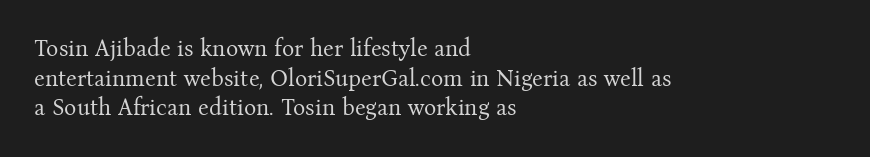
The lines sit at an ordinary, default distance from one another. The rag falls on the right side of this text block. The characters are drawn with everyday or finer stroke widths. Descender tails drop into unmarked territory.
